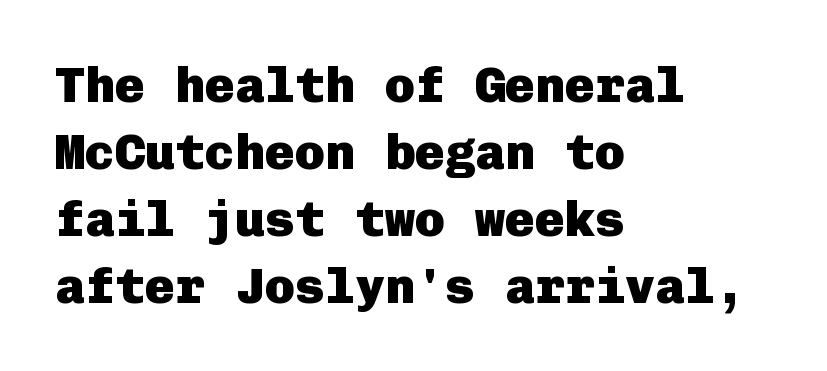
Alignment: flush left. Notice how the stems are strictly vertical — no italics here. Tracking value appears to be zero — textbook default spacing. Every letter is thick-stroked: bold, no question. The passage shown stacks its lines at a standard gap. Clear beneath every line of the passage.
